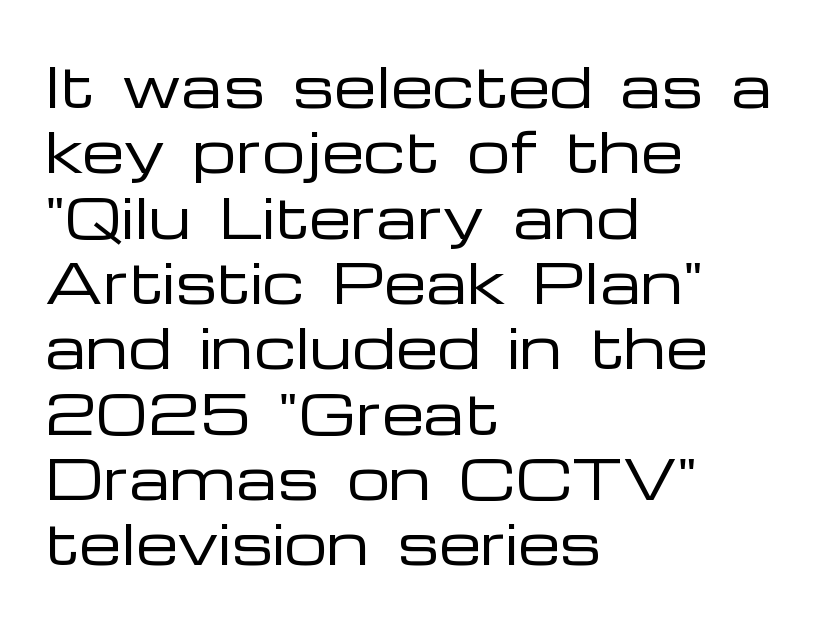
Q: Is the text bold? A: No.
Q: Is the text italic (slanted)? A: No, it is upright.
Q: Is the typeface a serif or a sans-serif typeface? A: Sans-serif.
Q: Is the text underlined? A: No.
Q: How is the paragraph aligned? A: Left-aligned.
Q: Is the spacing between letters normal or unusually wide? A: Normal.
Q: Width (condensed, normal, or wide)? A: Wide.
Q: Stroke contrast? A: Low.
Q: x-height? A: Medium.
Q: Monospaced? A: No.
